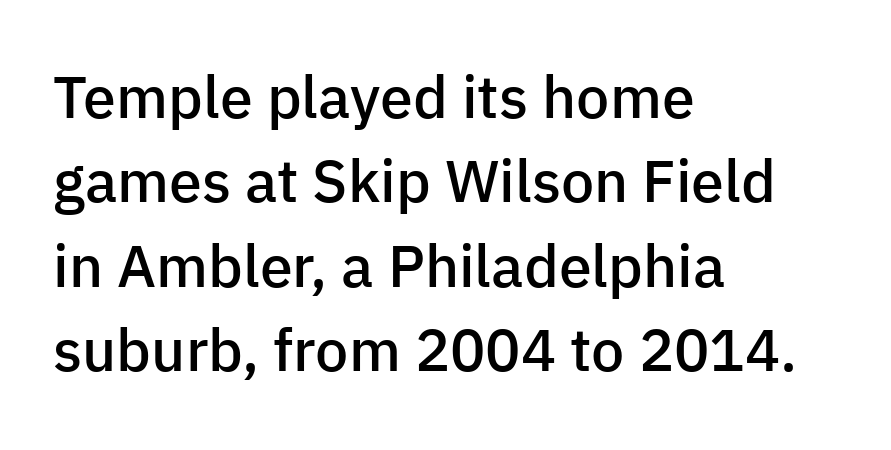
The type is set solid horizontally, with unmodified tracking. Posture: straight, roman, zero tilt. Its strokes are somewhat broadened, the hallmark of semibold type. This sample uses a sans-serif face. The rendering anchors every line to the left-hand side. The glyphs are unaccompanied by any horizontal stroke below them.
